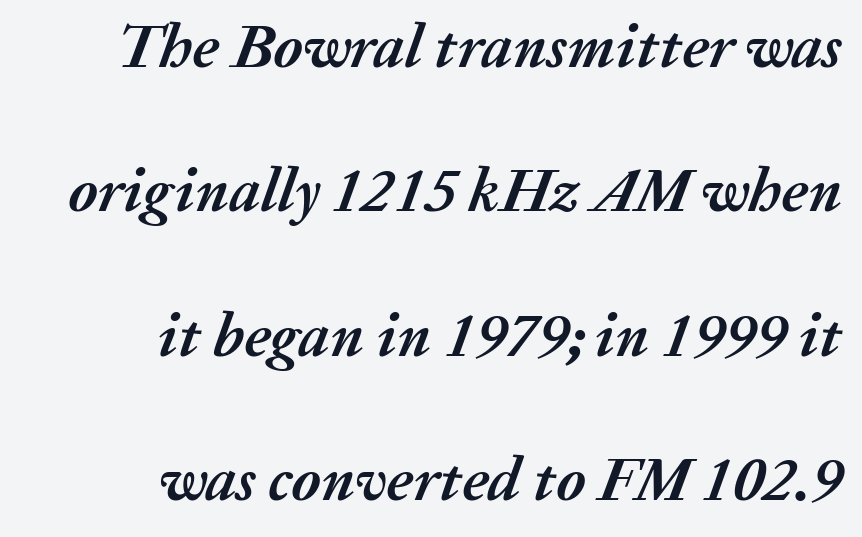
Q: Is the text bold? A: Yes.
Q: Is the text italic (slanted)? A: Yes, it leans right by about 20 degrees.
Q: Is the text underlined? A: No.
Q: How is the paragraph aligned? A: Right-aligned.
Q: Is the spacing between letters normal or unusually wide? A: Normal.
Q: Is the spacing between lines tight, normal or loose? A: Loose.
Q: Width (condensed, normal, or wide)? A: Normal.
Q: Stroke contrast? A: Medium.
Q: x-height? A: Medium.
Q: Monospaced? A: No.
